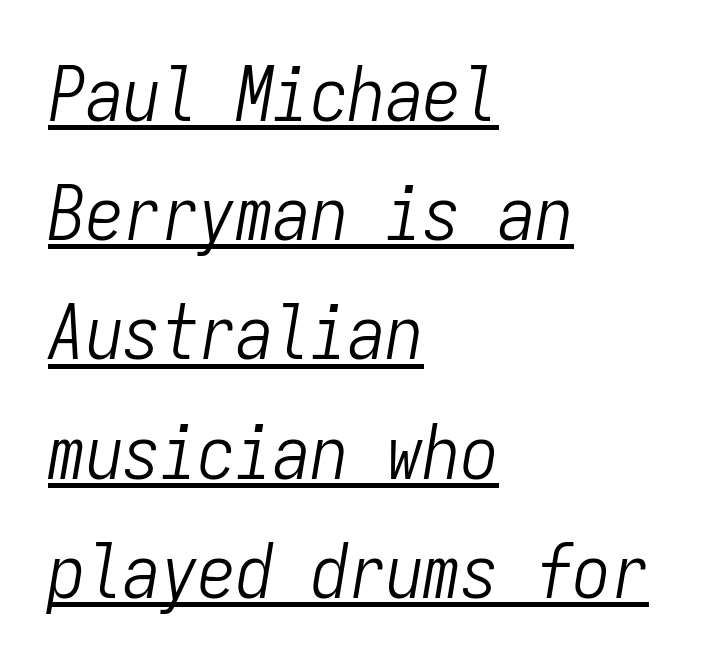
The face used here has a pronounced slope to its letters. Fixed-width glyphs throughout — classic coding-font behaviour. These lines sit exactly where default settings would place them. Visually the block forms a straight wall on the left and a jagged coastline on the right. Weight: in the light-to-regular range. Each line of the rendering has a horizontal stroke beneath the glyphs.
